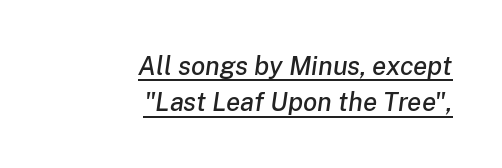
Q: Is the text italic (slanted)? A: Yes, it leans right by about 8 degrees.
Q: Is the text underlined? A: Yes.
Q: How is the paragraph aligned? A: Right-aligned.
Q: Is the spacing between letters normal or unusually wide? A: Normal.
Q: Is the spacing between lines tight, normal or loose? A: Normal.
